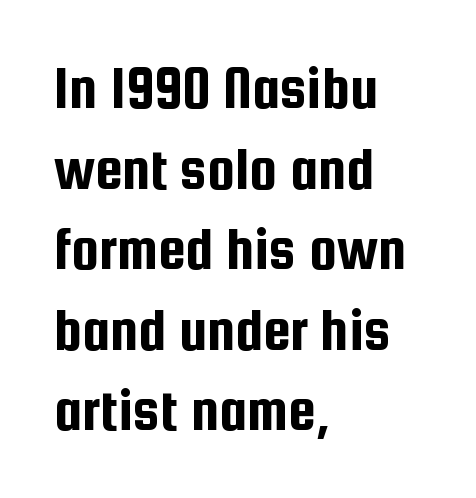
The image shows 62 px condensed sans-serif type, upright; set left-aligned, normal line spacing (1.3x), normal letter spacing, not underlined; low stroke contrast and a medium x-height.
